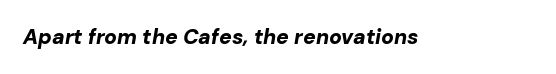
The image shows 21 px bold type, italic (leaning right); set normal letter spacing, not underlined.
